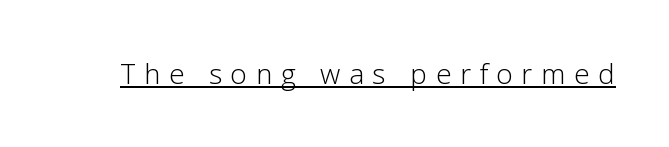
{"serif": "no", "italic": "no", "bold": "no", "weight": "light", "width": "normal", "stroke_contrast": "low", "x_height": "medium", "monospaced": "no", "underline": "yes", "letter_spacing": "wide", "letter_spacing_em": 0.31, "glyph_px": 28}
